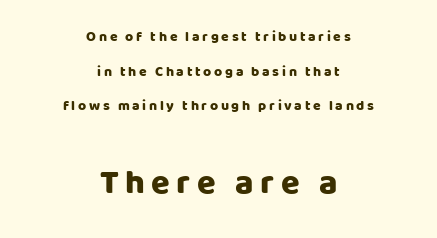
In CSS terms this would be text-align: center. No italicization has been applied; the sample stays upright. Clear beneath every line of the passage. The face used here is proportionally spaced, like ordinary book or web type. The space between consecutive lines is lavish.
